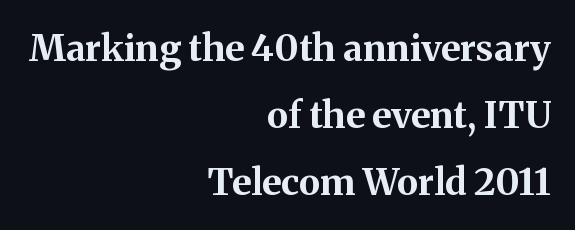
{"serif": "yes", "italic": "no", "bold": "yes", "weight": "bold", "width": "normal", "stroke_contrast": "medium", "x_height": "medium", "monospaced": "no", "underline": "no", "align": "right", "line_spacing_ratio": 1.81, "letter_spacing": "normal", "letter_spacing_em": 0.0, "glyph_px": 37}
